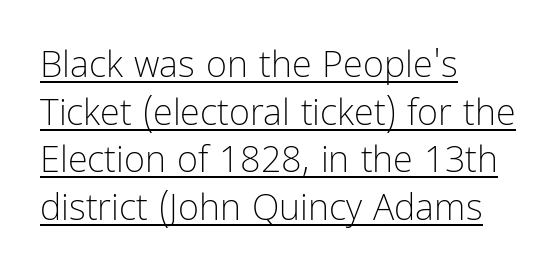
Does the copy run flush right? No — it runs flush left. Like a heading marked for emphasis, these lines bear an underscore. Serifs: no, the terminals of the letterforms are clean. The characters are drawn with everyday or finer stroke widths. This sample uses an upright cut, with every glyph sitting square on the baseline. Here the designer chose a conventional face with non-uniform glyph widths.
